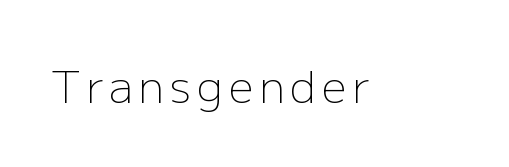
The face used here is proportionally spaced, like ordinary book or web type. Typographically, this falls in the sans-serif category. Any mark beneath the type? The region is blank. A quiet, ordinary-to-light weight characterises the typeface. Tall strokes in this sample are plumb rather than angled.
